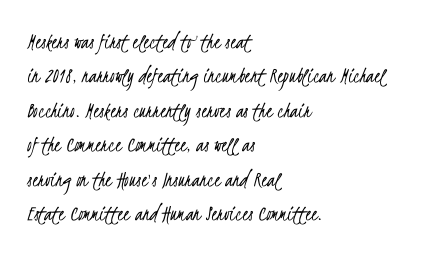
On a weight scale, this lands at 450 or below. Tracking here is standard; glyphs follow each other at the usual distance. Anything drawn beneath the words? Only blank space. Notice how the passage keeps a crisp vertical edge on the left only. The line-height multiplier appears to be the usual default.
